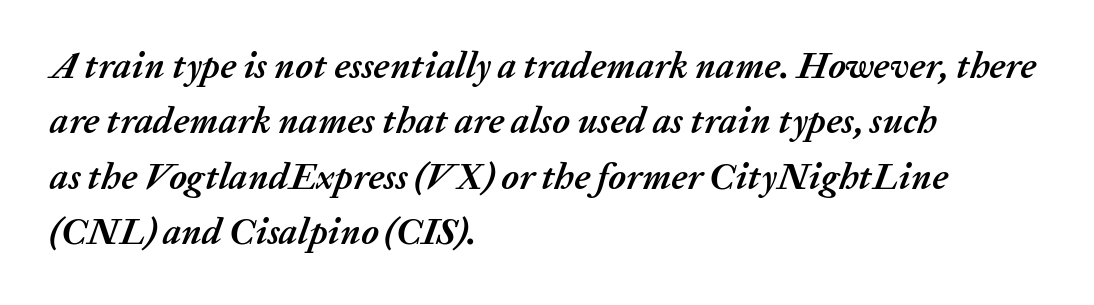
The image shows 37 px semibold type, italic (leaning right); set left-aligned, normal line spacing (1.5x), normal letter spacing, not underlined; medium stroke contrast and a medium x-height.
